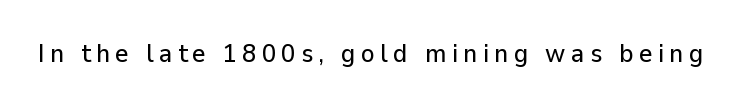
Posture: upright roman. Nobody drew a line under any word here. Honestly, the letter spacing is so wide it's the main thing you notice.
